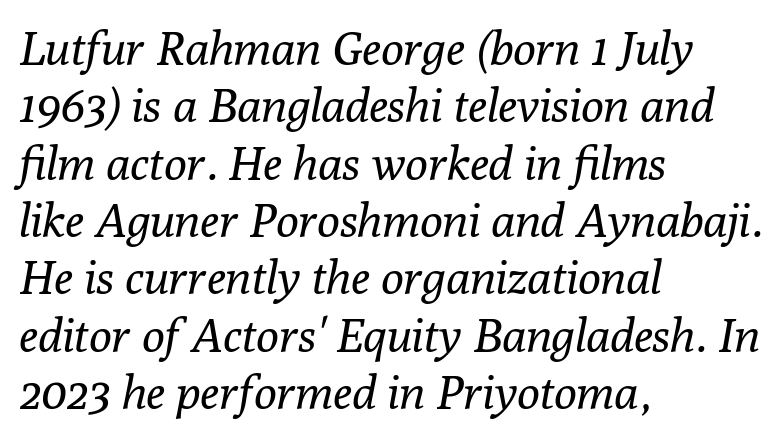
{"serif": "yes", "italic": "yes", "lean": "right", "slant_degrees": 10, "bold": "no", "weight": "regular", "width": "normal", "stroke_contrast": "low", "x_height": "medium", "monospaced": "no", "underline": "no", "align": "left", "line_spacing_ratio": 1.22, "letter_spacing": "normal", "letter_spacing_em": 0.0, "glyph_px": 47}
